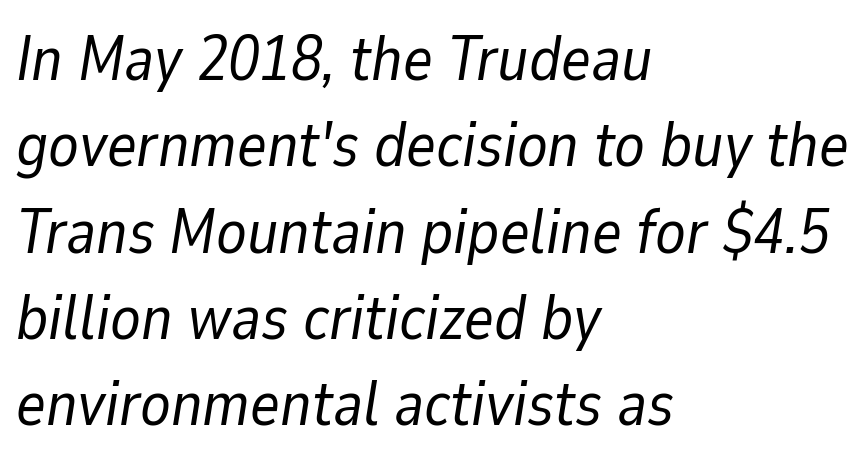
Q: Is the text bold? A: No.
Q: Is the text italic (slanted)? A: Yes, it leans right by about 9 degrees.
Q: Is the text underlined? A: No.
Q: How is the paragraph aligned? A: Left-aligned.
Q: Is the spacing between letters normal or unusually wide? A: Normal.
Q: Is the spacing between lines tight, normal or loose? A: Normal.
Q: Width (condensed, normal, or wide)? A: Normal.
Q: Stroke contrast? A: Low.
Q: x-height? A: Medium.
Q: Monospaced? A: No.
